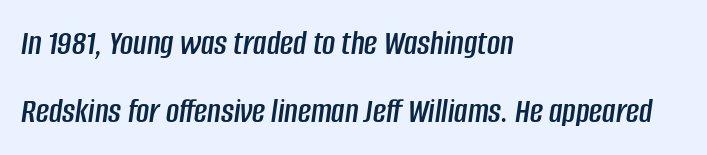
{"italic": "yes", "lean": "right", "slant_degrees": 8, "width": "condensed", "stroke_contrast": "low", "x_height": "large", "monospaced": "no", "underline": "no", "align": "left", "line_spacing_ratio": 1.89, "letter_spacing": "normal", "letter_spacing_em": 0.0, "glyph_px": 36}
